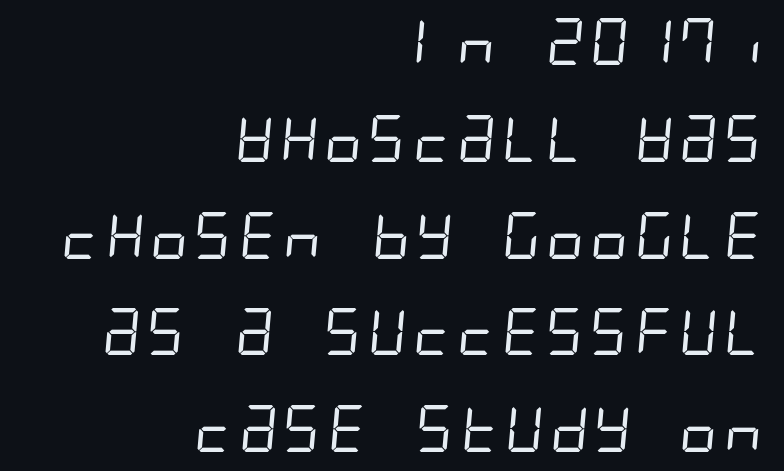
The image shows 47 px regular-weight, condensed sans-serif type; set right-aligned, loose line spacing (2.06x), normal letter spacing, not underlined; low stroke contrast and a large x-height.
